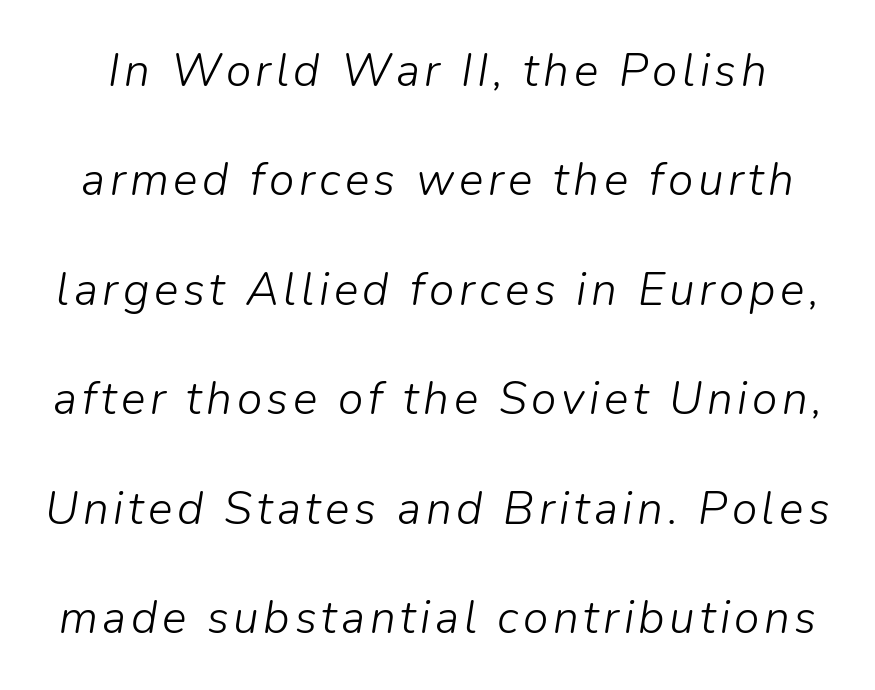
{"italic": "yes", "lean": "right", "slant_degrees": 9, "bold": "no", "weight": "light", "width": "normal", "stroke_contrast": "low", "x_height": "medium", "monospaced": "no", "underline": "no", "line_spacing": "loose", "line_spacing_ratio": 2.38, "glyph_px": 46}
